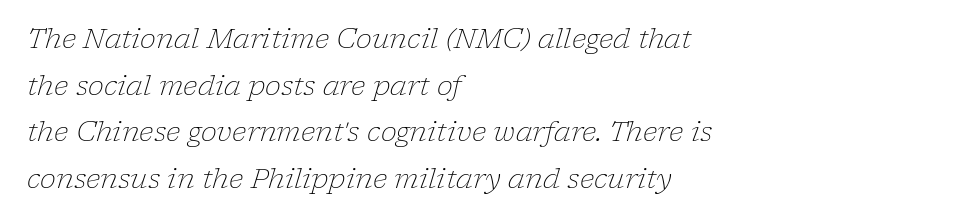
The image shows 27 px text type, italic (leaning right); set left-aligned, line spacing 1.73x, normal letter spacing, not underlined.
